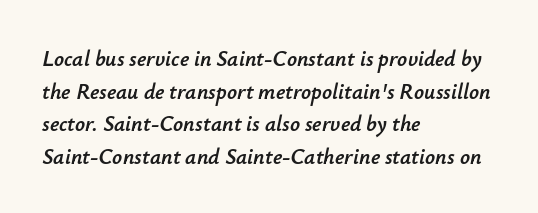
The image shows 22 px text type, italic (leaning right); set left-aligned, normal line spacing (1.48x), normal letter spacing, not underlined.
